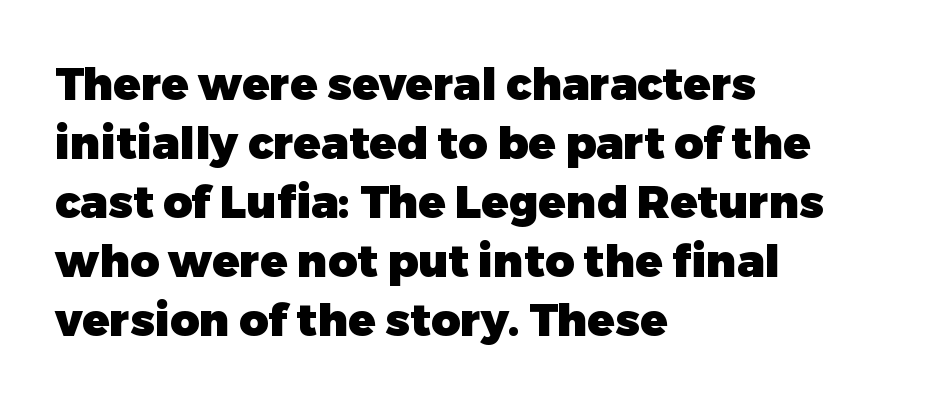
{"serif": "no", "italic": "no", "bold": "yes", "weight": "heavy", "width": "normal", "stroke_contrast": "low", "x_height": "medium", "monospaced": "no", "underline": "no", "align": "left", "line_spacing": "normal", "line_spacing_ratio": 1.31, "letter_spacing": "normal", "letter_spacing_em": 0.0, "glyph_px": 45}
